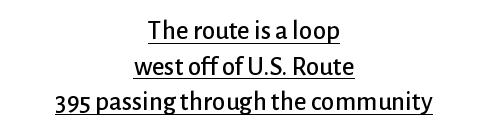
{"italic": "no", "underline": "yes", "align": "center", "line_spacing": "normal", "line_spacing_ratio": 1.32, "letter_spacing": "normal", "letter_spacing_em": 0.0, "glyph_px": 27}
